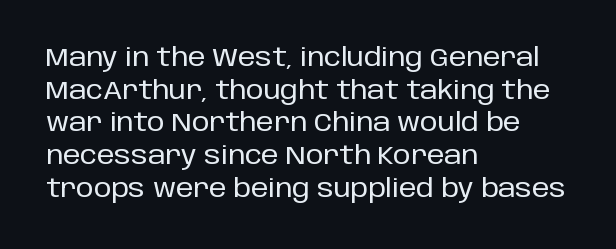
{"italic": "no", "underline": "no", "align": "left", "line_spacing": "normal", "line_spacing_ratio": 1.31, "letter_spacing": "normal", "letter_spacing_em": 0.0, "glyph_px": 25}
